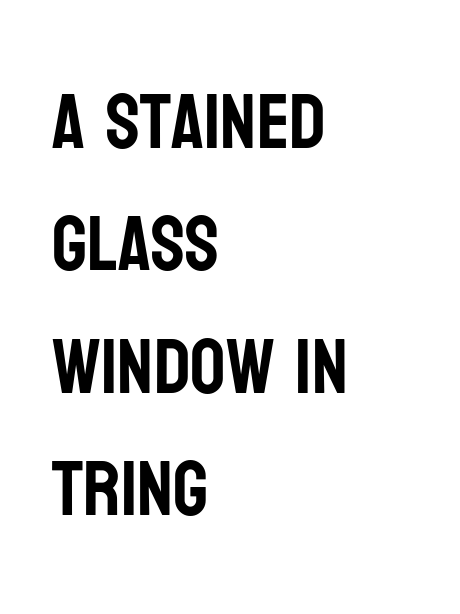
The image shows 78 px condensed sans-serif type, upright; set left-aligned, normal line spacing (1.57x), normal letter spacing, not underlined; low stroke contrast and a large x-height.
